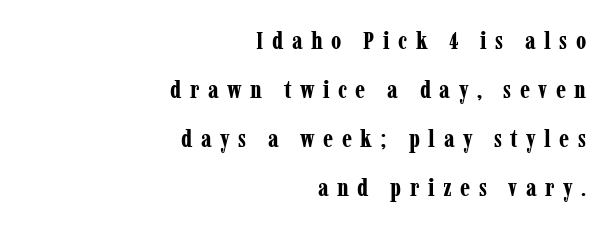
The image shows 25 px bold type, upright; set right-aligned, loose line spacing (1.96x), unusually wide letter spacing (+0.34 em), not underlined.
